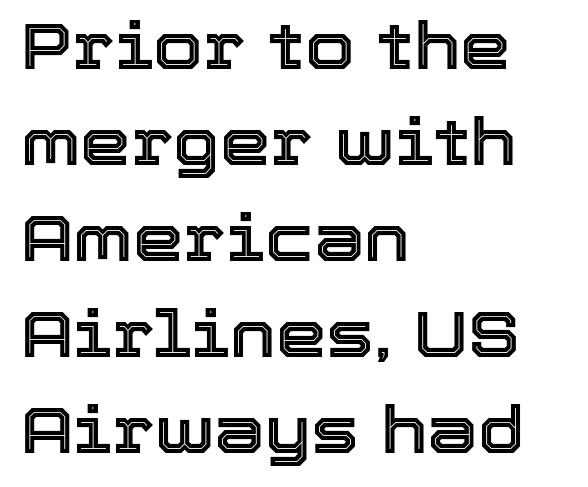
Honestly, there is no underline to notice here at all. Compared with typical body copy, the letter spacing here is the same. Each letter keeps its own natural width here, so spacing adapts to shape. Compared with typical paragraphs, the rows here are spaced about the same.
